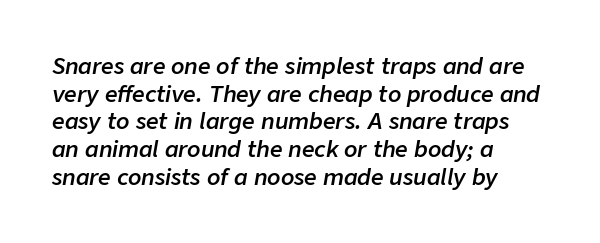
The strip under each line holds only bare page. The typography opts for an oblique posture over an upright one. Short and long lines alike share a common starting point at left. A bit beefed up — I'd call it semibold rather than bold. A normal amount of white space separates one row of letters from the next. The horizontal fit of the characters is conventional and even.
